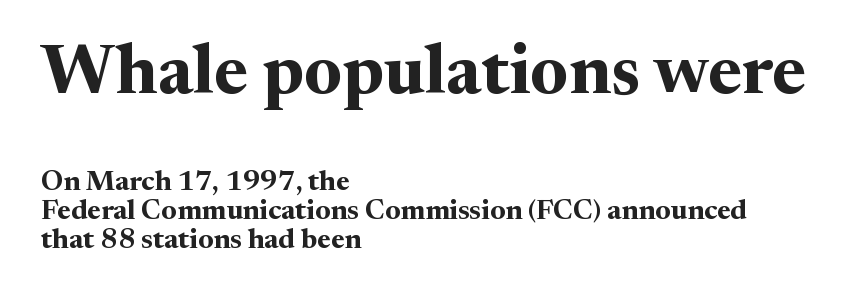
The image shows 70 px bold serif type, upright; set left-aligned, tight line spacing (1.03x), normal letter spacing, not underlined; the first (top) block is 2.5x larger; medium stroke contrast and a medium x-height.
